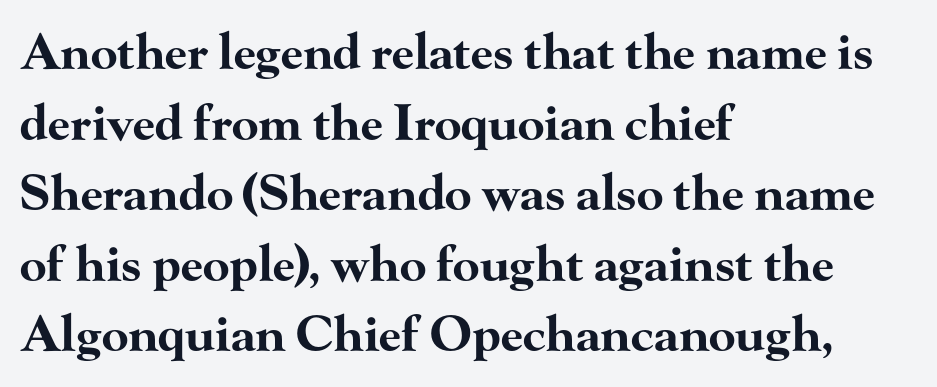
Q: Is the text bold? A: Yes.
Q: Is the text italic (slanted)? A: No, it is upright.
Q: Is the typeface a serif or a sans-serif typeface? A: Serif.
Q: Is the text underlined? A: No.
Q: How is the paragraph aligned? A: Left-aligned.
Q: Is the spacing between letters normal or unusually wide? A: Normal.
Q: Is the spacing between lines tight, normal or loose? A: Normal.
Q: Width (condensed, normal, or wide)? A: Wide.
Q: Stroke contrast? A: High.
Q: x-height? A: Small.
Q: Monospaced? A: No.
